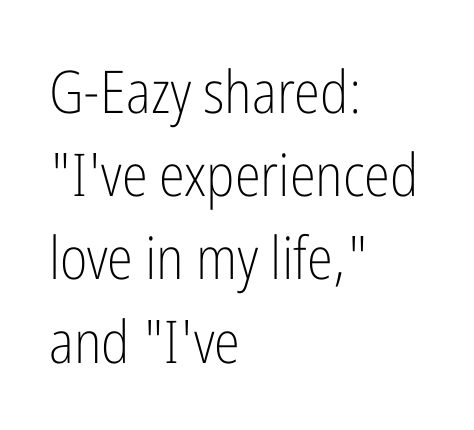
The image shows 59 px light, condensed sans-serif type, upright; set left-aligned, normal line spacing (1.41x), normal letter spacing, not underlined; low stroke contrast and a medium x-height.
